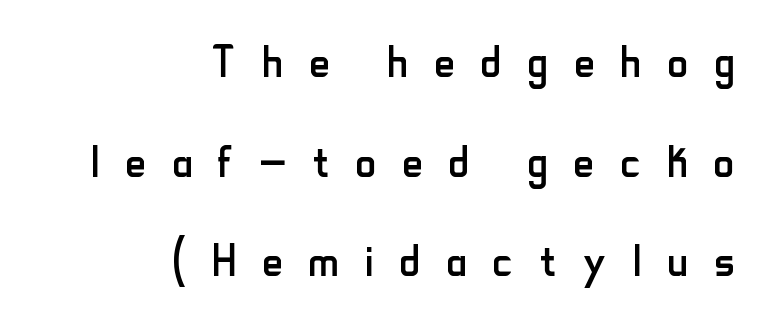
This is roman type, the default non-slanted kind. Check where the strokes stop: nothing finishes them off — pure sans. The font sits on the lighter half of the weight spectrum, regular included. Is the block centered? No — it sits flush against the right margin. Has an underline been added? It has not.
